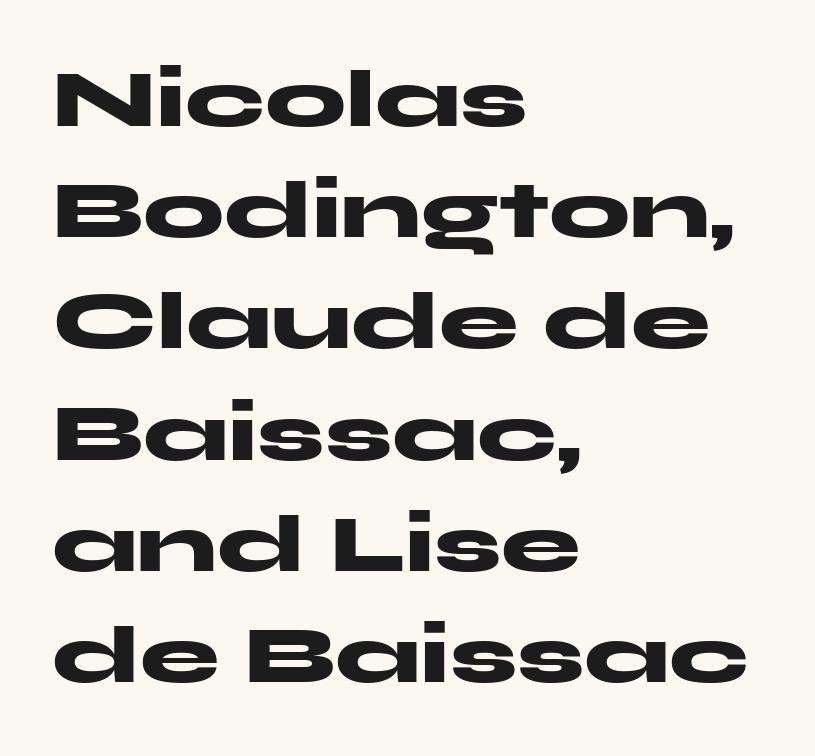
{"serif": "no", "italic": "no", "bold": "yes", "weight": "heavy", "width": "wide", "stroke_contrast": "medium", "x_height": "medium", "monospaced": "no", "underline": "no", "align": "left", "line_spacing": "normal", "line_spacing_ratio": 1.39, "letter_spacing": "normal", "letter_spacing_em": 0.0, "glyph_px": 80}
